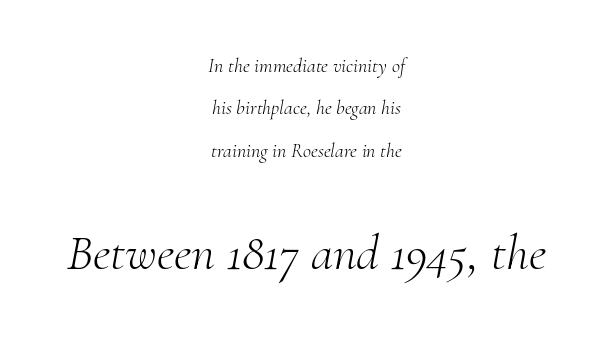
The image shows 51 px light serif type, italic (leaning right); set centered, loose line spacing (2.12x), normal letter spacing, not underlined; the second (bottom) block is 2.55x larger; medium stroke contrast and a small x-height.
